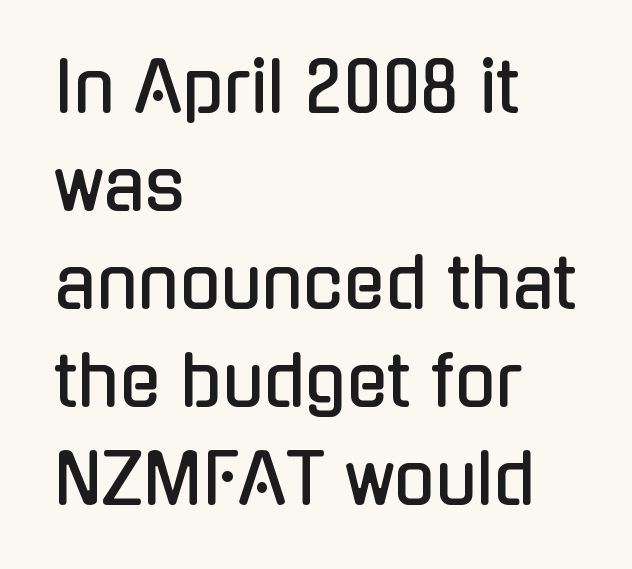
Q: Is the text italic (slanted)? A: No, it is upright.
Q: Is the typeface a serif or a sans-serif typeface? A: Sans-serif.
Q: Is the text underlined? A: No.
Q: How is the paragraph aligned? A: Left-aligned.
Q: Is the spacing between letters normal or unusually wide? A: Normal.
Q: Is the spacing between lines tight, normal or loose? A: Normal.
Q: Width (condensed, normal, or wide)? A: Condensed.
Q: Stroke contrast? A: Low.
Q: x-height? A: Medium.
Q: Monospaced? A: No.
